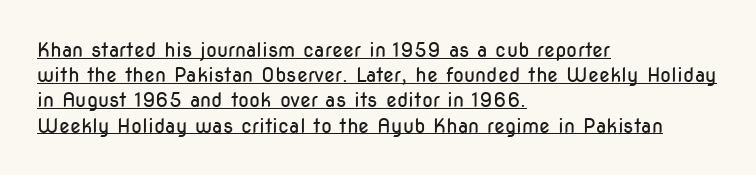
Glance below the letters and you will spot a drawn line. The letters stand upright; this is a roman face. The tracking reads as untouched default to a designer's eye. Is the stroke heavy? The answer is a plain regular-or-lighter.
